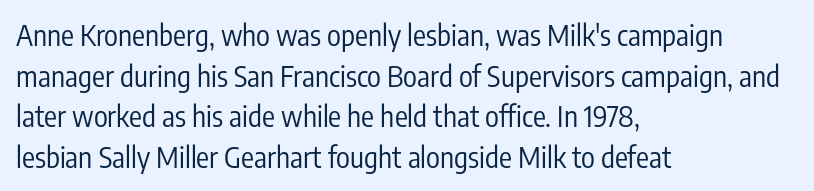
The image shows 29 px regular-weight, condensed sans-serif type, upright; set left-aligned, normal line spacing (1.4x), normal letter spacing, not underlined; low stroke contrast and a medium x-height.
